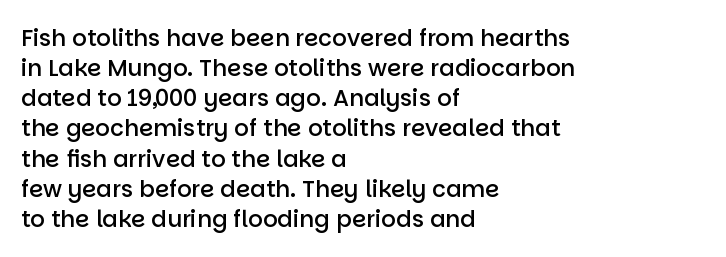
How are the letters spaced? Ordinarily, with no added tracking. Ordinary non-slanted type is in use. Notice the strokes are somewhat thickened but not fully heavy: this is a semibold. Descenders are the only things crossing below the line.
